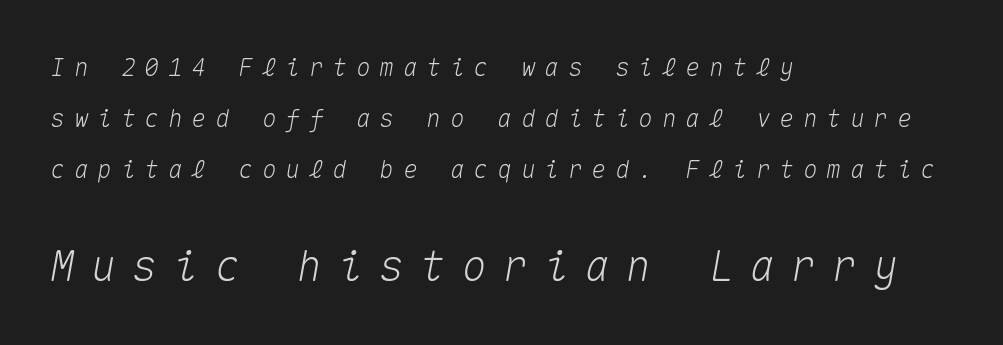
The image shows 42 px text type, italic (leaning right), monospaced; set left-aligned, loose line spacing (2.13x), unusually wide letter spacing (+0.38 em), not underlined; the second (bottom) block is 1.75x larger; medium stroke contrast and a medium x-height.
